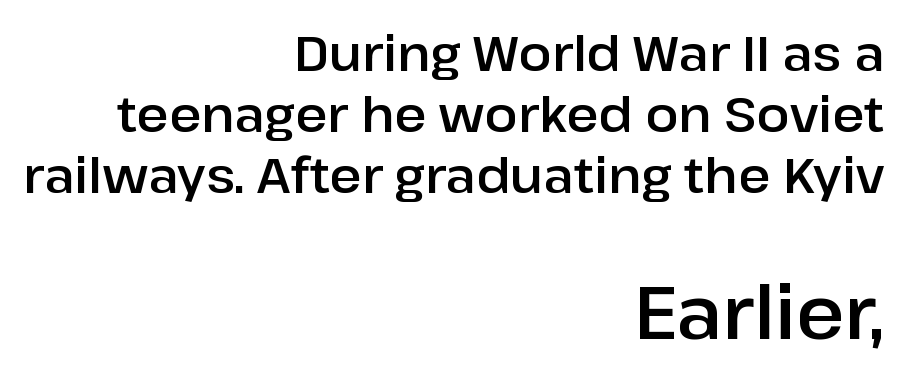
The image shows 74 px sans-serif type, upright; set right-aligned, line spacing 1.24x, normal letter spacing, not underlined; the second (bottom) block is 1.51x larger; low stroke contrast and a medium x-height.
